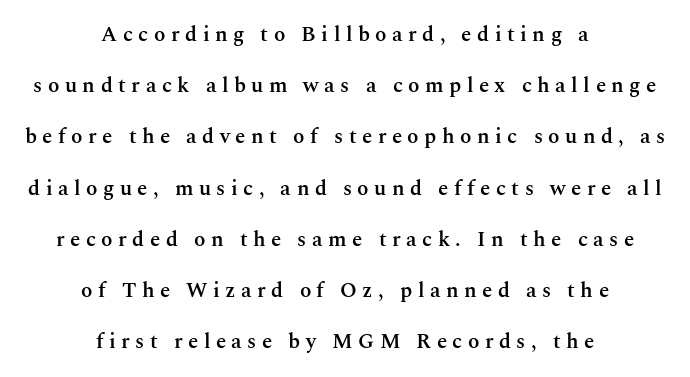
The sample has been set in demibold, a notch under bold. The strip under each line holds only bare page. Summary of vertical rhythm: relaxed, with wide interline spacing. This rendering widens character spacing well past its baseline value. This sample is center-justified, so both line endings float freely.
